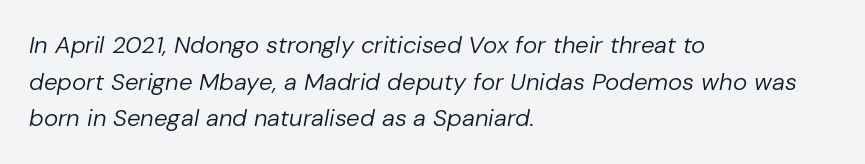
The image shows 24 px text type, italic (leaning right); set left-aligned, normal line spacing (1.53x), normal letter spacing, not underlined.
